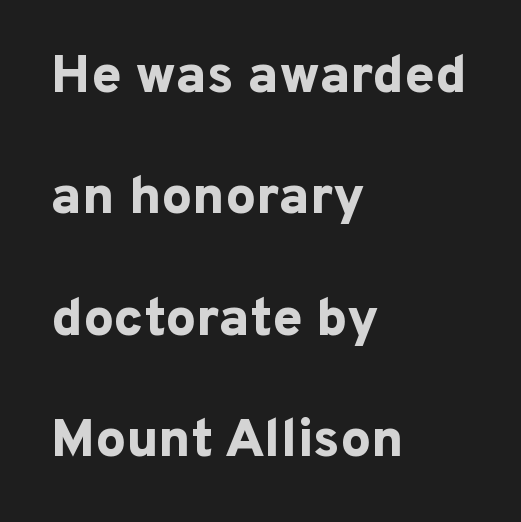
Q: Is the text bold? A: Yes.
Q: Is the text italic (slanted)? A: No, it is upright.
Q: Is the typeface a serif or a sans-serif typeface? A: Sans-serif.
Q: Is the text underlined? A: No.
Q: How is the paragraph aligned? A: Left-aligned.
Q: Is the spacing between letters normal or unusually wide? A: Normal.
Q: Is the spacing between lines tight, normal or loose? A: Loose.
Q: Width (condensed, normal, or wide)? A: Normal.
Q: Stroke contrast? A: Low.
Q: x-height? A: Medium.
Q: Monospaced? A: No.
